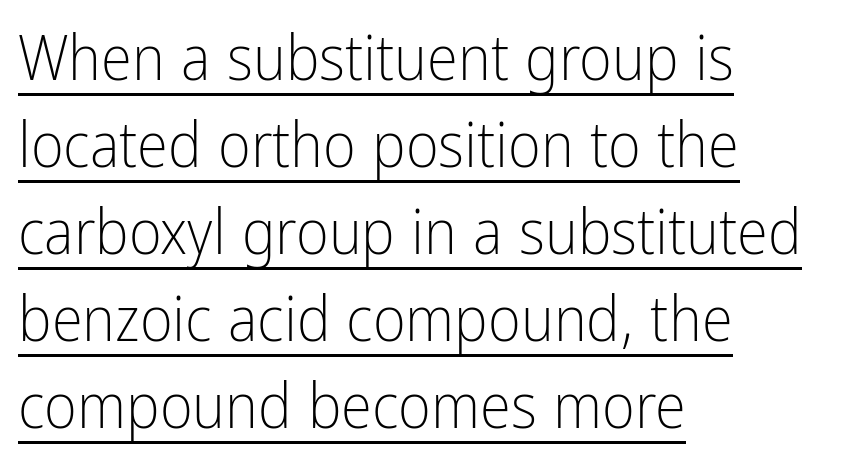
{"serif": "no", "italic": "no", "bold": "no", "weight": "light", "width": "condensed", "stroke_contrast": "low", "x_height": "medium", "monospaced": "no", "underline": "yes", "align": "left", "line_spacing": "normal", "line_spacing_ratio": 1.38, "letter_spacing": "normal", "letter_spacing_em": 0.0, "glyph_px": 63}
